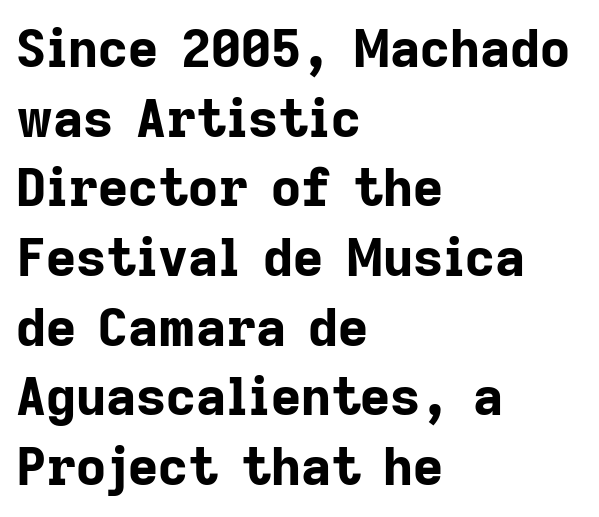
The image shows 52 px bold sans-serif type, upright; set left-aligned, normal line spacing (1.34x), normal letter spacing, not underlined; low stroke contrast and a medium x-height.
